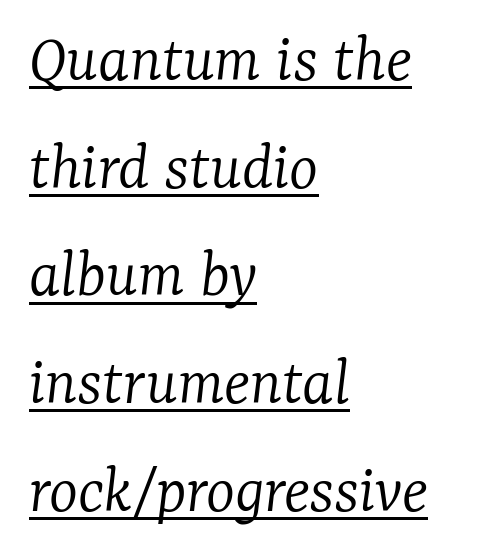
Q: Is the text bold? A: No.
Q: Is the text italic (slanted)? A: Yes, it leans right by about 7 degrees.
Q: Is the typeface a serif or a sans-serif typeface? A: Serif.
Q: Is the text underlined? A: Yes.
Q: How is the paragraph aligned? A: Left-aligned.
Q: Is the spacing between letters normal or unusually wide? A: Normal.
Q: Is the spacing between lines tight, normal or loose? A: Normal.
Q: Width (condensed, normal, or wide)? A: Normal.
Q: Stroke contrast? A: Low.
Q: x-height? A: Medium.
Q: Monospaced? A: No.
